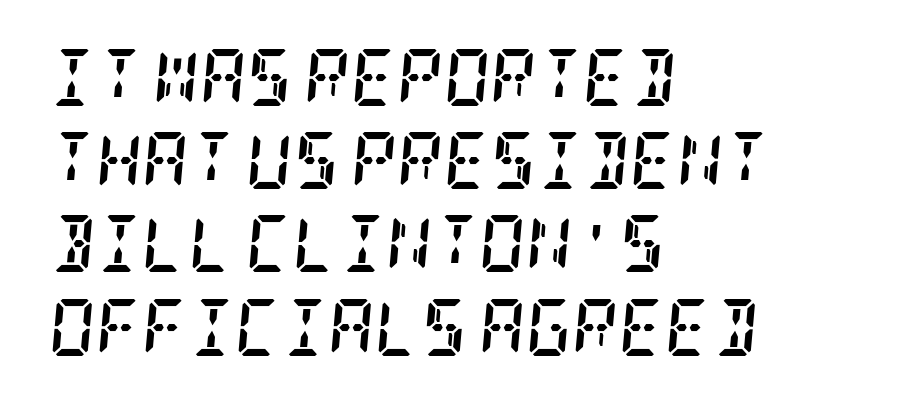
{"serif": "yes", "italic": "yes", "lean": "right", "slant_degrees": 5, "bold": "yes", "weight": "semibold", "width": "condensed", "stroke_contrast": "low", "x_height": "large", "underline": "no", "align": "left", "line_spacing": "normal", "line_spacing_ratio": 1.46, "letter_spacing": "normal", "letter_spacing_em": 0.0, "glyph_px": 57}
